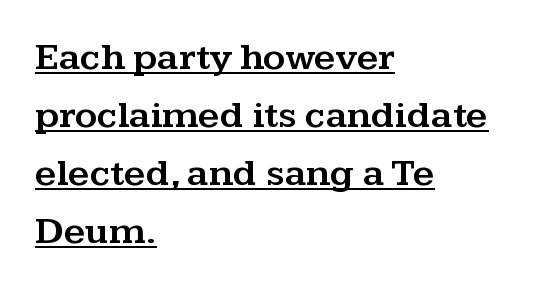
Nothing unusual about the tracking: characters are spaced as the font intends. The type family on display is of the serif kind. The rendering uses a moderate line-height, typical for paragraphs. This sample carries an underscore along the baseline area. Every character sits straight up, as roman type does.
